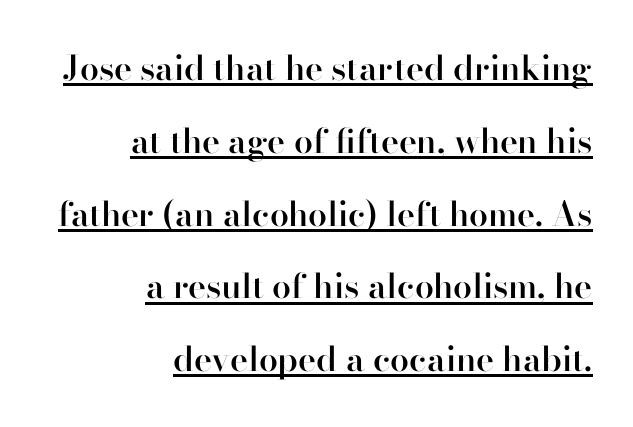
Q: Is the text bold? A: Semi-bold.
Q: Is the text italic (slanted)? A: No, it is upright.
Q: Is the typeface a serif or a sans-serif typeface? A: Serif.
Q: Is the text underlined? A: Yes.
Q: How is the paragraph aligned? A: Right-aligned.
Q: Is the spacing between letters normal or unusually wide? A: Normal.
Q: Is the spacing between lines tight, normal or loose? A: Loose.
Q: Width (condensed, normal, or wide)? A: Normal.
Q: Stroke contrast? A: High.
Q: x-height? A: Small.
Q: Monospaced? A: No.
